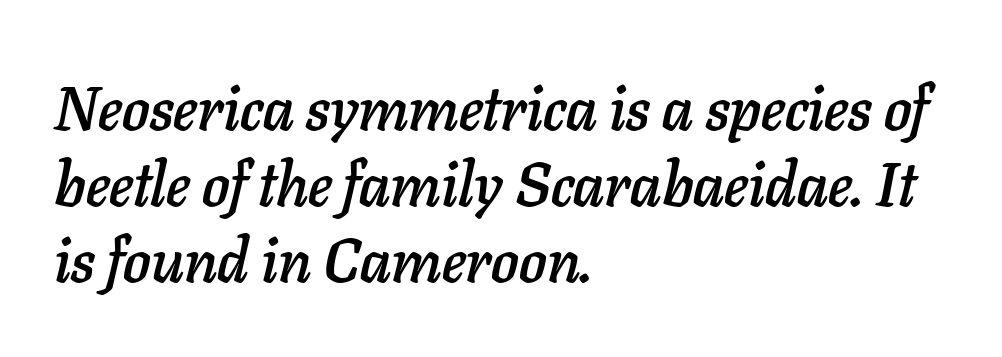
Q: Is the text italic (slanted)? A: Yes, it leans right by about 11 degrees.
Q: Is the text underlined? A: No.
Q: How is the paragraph aligned? A: Left-aligned.
Q: Is the spacing between letters normal or unusually wide? A: Normal.
Q: Is the spacing between lines tight, normal or loose? A: Normal.
Q: Width (condensed, normal, or wide)? A: Normal.
Q: Stroke contrast? A: Low.
Q: x-height? A: Medium.
Q: Monospaced? A: No.
